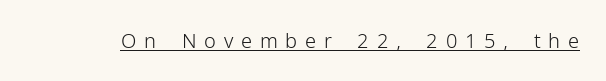
{"italic": "no", "bold": "no", "underline": "yes", "letter_spacing": "wide", "letter_spacing_em": 0.39, "glyph_px": 20}
